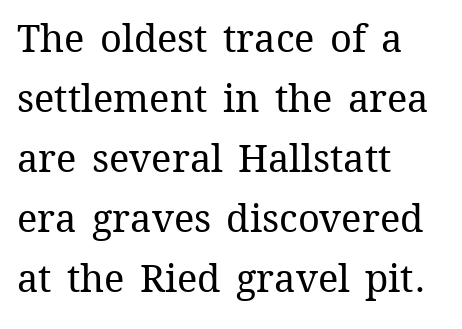
The image shows 38 px regular-weight type, upright; set left-aligned, normal line spacing (1.58x), normal letter spacing, not underlined; medium stroke contrast and a medium x-height.
